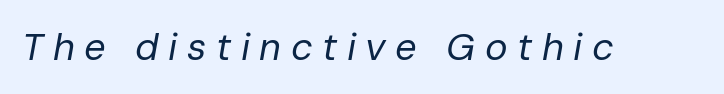
Q: Is the text bold? A: No.
Q: Is the text italic (slanted)? A: Yes, it leans right by about 10 degrees.
Q: Is the text underlined? A: No.
Q: Is the spacing between letters normal or unusually wide? A: Unusually wide.
Q: Width (condensed, normal, or wide)? A: Normal.
Q: Stroke contrast? A: Low.
Q: x-height? A: Medium.
Q: Monospaced? A: No.
